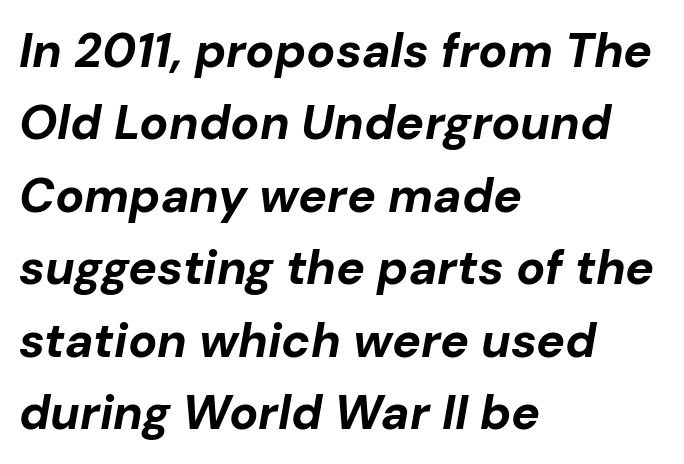
Q: Is the text bold? A: Yes.
Q: Is the text italic (slanted)? A: Yes, it leans right by about 10 degrees.
Q: Is the text underlined? A: No.
Q: How is the paragraph aligned? A: Left-aligned.
Q: Is the spacing between letters normal or unusually wide? A: Normal.
Q: Is the spacing between lines tight, normal or loose? A: Normal.
Q: Width (condensed, normal, or wide)? A: Normal.
Q: Stroke contrast? A: Low.
Q: x-height? A: Medium.
Q: Monospaced? A: No.
